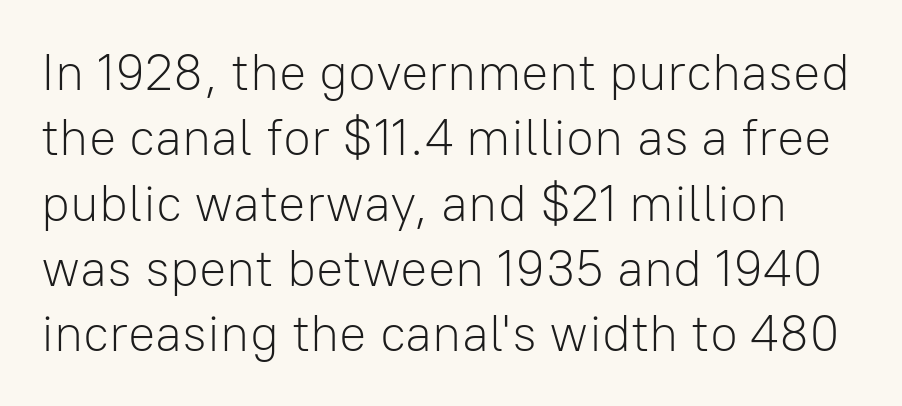
Q: Is the text bold? A: No.
Q: Is the text italic (slanted)? A: No, it is upright.
Q: Is the typeface a serif or a sans-serif typeface? A: Sans-serif.
Q: Is the text underlined? A: No.
Q: Is the spacing between letters normal or unusually wide? A: Normal.
Q: Is the spacing between lines tight, normal or loose? A: Normal.
Q: Width (condensed, normal, or wide)? A: Normal.
Q: Stroke contrast? A: Low.
Q: x-height? A: Medium.
Q: Monospaced? A: No.
